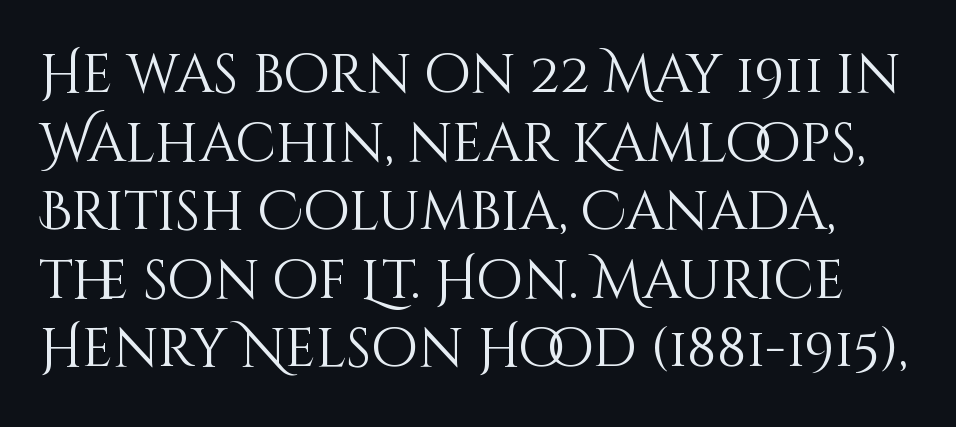
Unlike italic type, these characters show no tilt at all. Interline gaps are of average width in this sample. The gap between lines stays unmarked. A light-to-regular cut is what we see here. The line texture is even and compact thanks to regular tracking.
